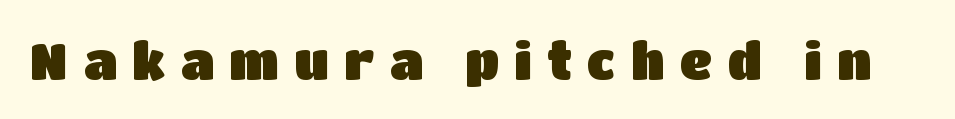
Q: Is the text italic (slanted)? A: No, it is upright.
Q: Is the typeface a serif or a sans-serif typeface? A: Sans-serif.
Q: Is the text underlined? A: No.
Q: Is the spacing between letters normal or unusually wide? A: Unusually wide.
Q: Width (condensed, normal, or wide)? A: Normal.
Q: Stroke contrast? A: Low.
Q: x-height? A: Large.
Q: Monospaced? A: No.
